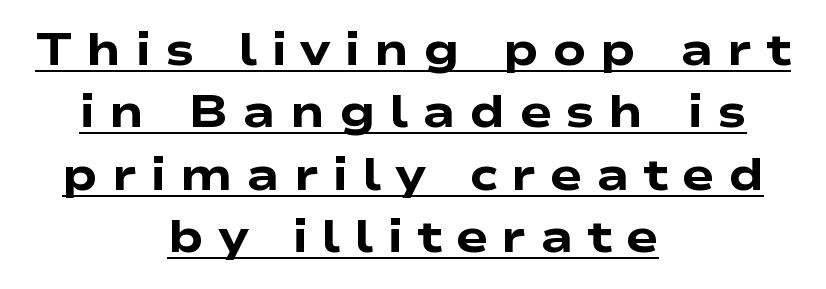
Q: Is the text bold? A: Yes.
Q: Is the typeface a serif or a sans-serif typeface? A: Sans-serif.
Q: Is the text underlined? A: Yes.
Q: How is the paragraph aligned? A: Centered.
Q: Is the spacing between letters normal or unusually wide? A: Unusually wide.
Q: Is the spacing between lines tight, normal or loose? A: Normal.
Q: Width (condensed, normal, or wide)? A: Wide.
Q: Stroke contrast? A: Low.
Q: x-height? A: Medium.
Q: Monospaced? A: No.
